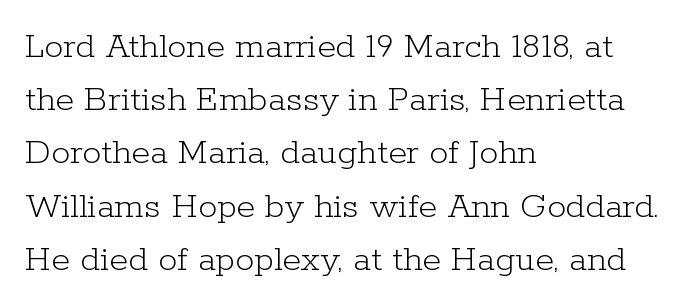
{"serif": "yes", "italic": "no", "bold": "no", "weight": "light", "width": "normal", "stroke_contrast": "low", "x_height": "medium", "monospaced": "no", "underline": "no", "align": "left", "line_spacing": "normal", "line_spacing_ratio": 1.4, "letter_spacing": "normal", "letter_spacing_em": 0.0, "glyph_px": 38}
